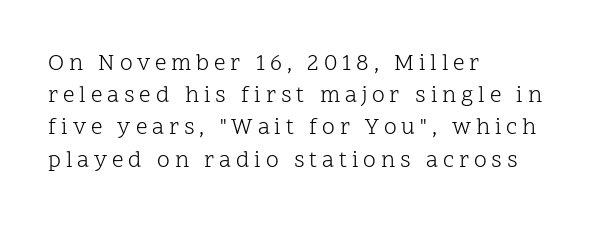
The image shows 23 px text type, upright; set left-aligned, normal line spacing (1.4x), unusually wide letter spacing (+0.21 em), not underlined.
